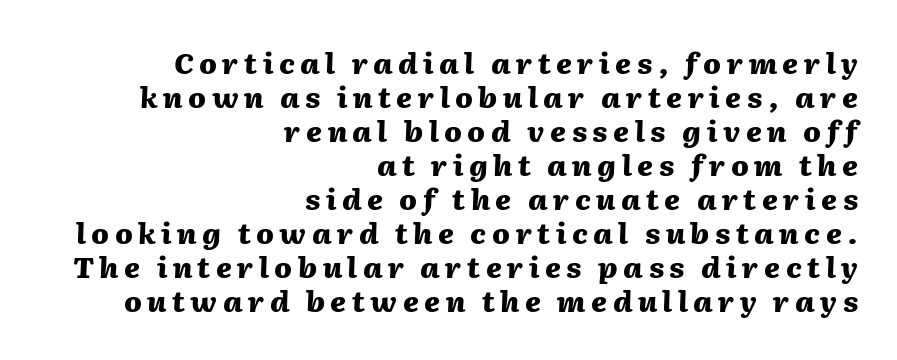
Q: Is the text bold? A: Yes.
Q: Is the text italic (slanted)? A: Yes, it leans right by about 2 degrees.
Q: Is the text underlined? A: No.
Q: How is the paragraph aligned? A: Right-aligned.
Q: Width (condensed, normal, or wide)? A: Normal.
Q: Stroke contrast? A: Medium.
Q: x-height? A: Medium.
Q: Monospaced? A: No.
